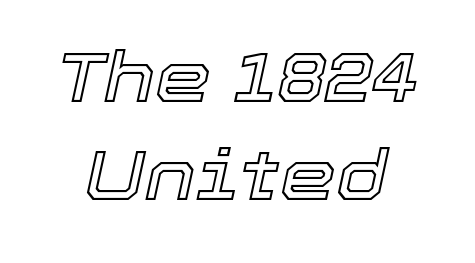
{"italic": "yes", "lean": "right", "slant_degrees": 12, "width": "normal", "x_height": "medium", "monospaced": "no", "underline": "no", "line_spacing": "normal", "line_spacing_ratio": 1.38, "letter_spacing": "normal", "letter_spacing_em": 0.0, "glyph_px": 71}
